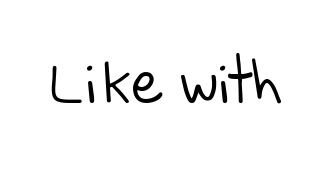
{"serif": "no", "bold": "no", "weight": "light", "width": "normal", "stroke_contrast": "low", "x_height": "large", "monospaced": "no", "underline": "no", "letter_spacing": "normal", "letter_spacing_em": 0.0, "glyph_px": 61}
